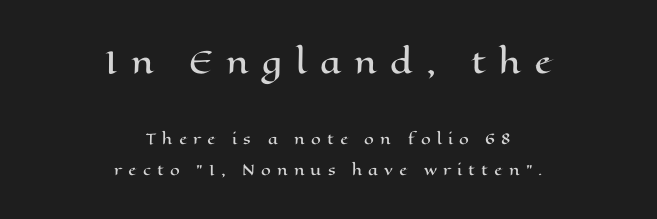
The designer dialed line spacing up above the default. Between these two stacked blocks, the higher one wins on size. A student would call this center alignment; a typographer would say set centered. Every stem runs plumb, perpendicular to the baseline. The passage shown is typed in a proportional face where columns would drift. The tracking reads as deliberately expanded to a designer's eye.
